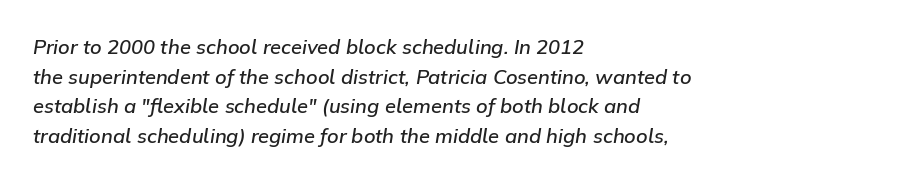
Underlining? Definitely not there. Does the lettering tilt? It does — this is italic. The line-height multiplier appears to be the usual default. Heft: intermediate — a semibold. Does extra space separate the letters? No, they use regular spacing. These lines stack with their left ends in a neat column.
